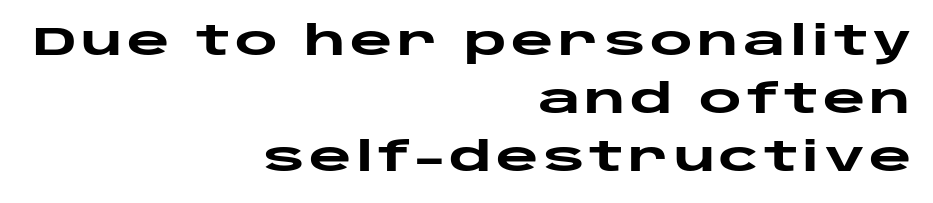
Q: Is the text bold? A: Yes.
Q: Is the text italic (slanted)? A: No, it is upright.
Q: Is the typeface a serif or a sans-serif typeface? A: Sans-serif.
Q: Is the text underlined? A: No.
Q: How is the paragraph aligned? A: Right-aligned.
Q: Is the spacing between lines tight, normal or loose? A: Normal.
Q: Width (condensed, normal, or wide)? A: Wide.
Q: Stroke contrast? A: Low.
Q: x-height? A: Large.
Q: Monospaced? A: No.
